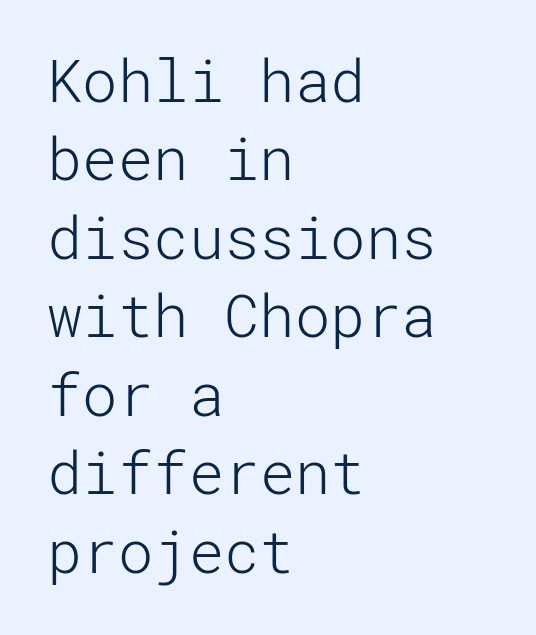
{"serif": "no", "italic": "no", "bold": "no", "weight": "light", "width": "normal", "stroke_contrast": "low", "x_height": "medium", "underline": "no", "align": "left", "line_spacing": "normal", "line_spacing_ratio": 1.33, "letter_spacing": "normal", "letter_spacing_em": 0.0, "glyph_px": 59}
